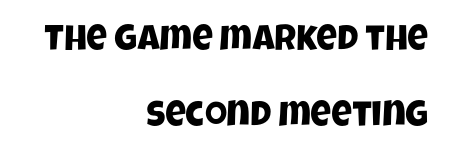
The image shows 36 px condensed sans-serif type; set right-aligned, loose line spacing (2.1x), normal letter spacing, not underlined; low stroke contrast and a large x-height.
